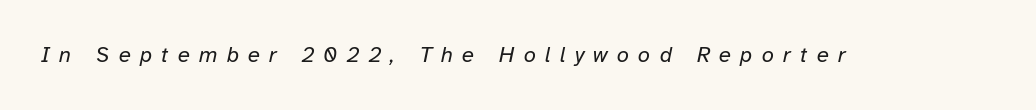
The gaps between neighbouring characters are conspicuously large. Every character sits at an angle, as italics do. Heaviness? Minimal to ordinary, like unemphasized prose. Descenders hang freely into open space.
